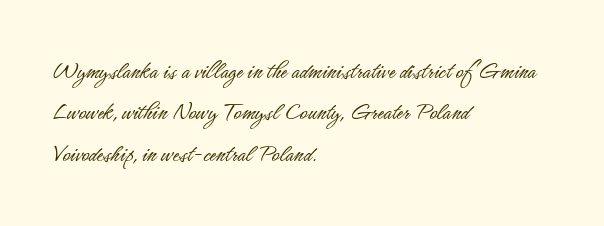
{"bold": "no", "underline": "no", "align": "left", "line_spacing": "normal", "line_spacing_ratio": 1.59, "letter_spacing": "normal", "letter_spacing_em": 0.0, "glyph_px": 26}
